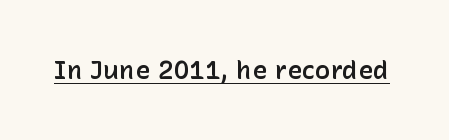
The letters stand upright; this is a roman face. This is moderately heavy type, rendered in semibold. These characters rest on top of a visible drawn line. You could call the tracking neutral — neither tight nor loose.
